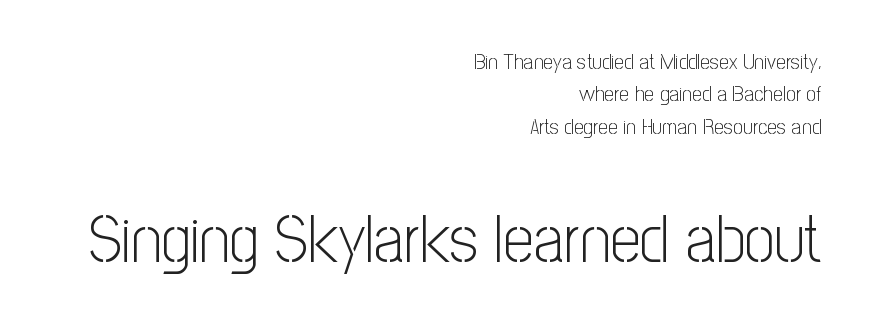
Compared with typical paragraphs, the rows here are spaced about the same. Observe the absence of serifs on each vertical stroke in this sample. Style check: upright. Is this a fixed-width face? No — the glyphs have proportional, varying widths. Horizontal alignment here is rightward, an uncommon choice for prose.
